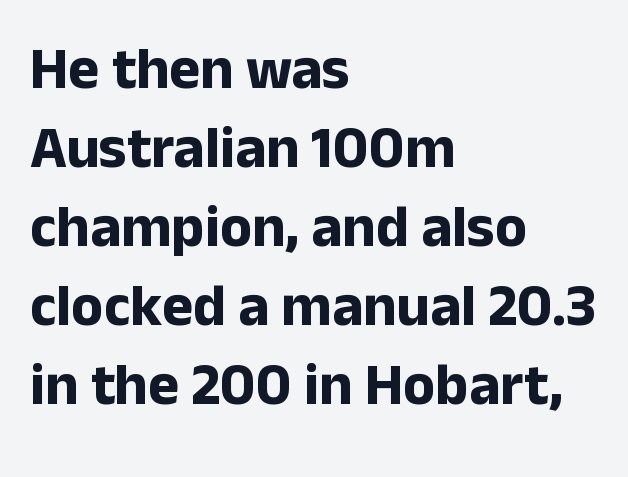
{"serif": "no", "italic": "no", "bold": "yes", "weight": "bold", "width": "normal", "stroke_contrast": "low", "x_height": "medium", "monospaced": "no", "underline": "no", "align": "left", "line_spacing": "normal", "line_spacing_ratio": 1.34, "letter_spacing": "normal", "letter_spacing_em": 0.0, "glyph_px": 59}
